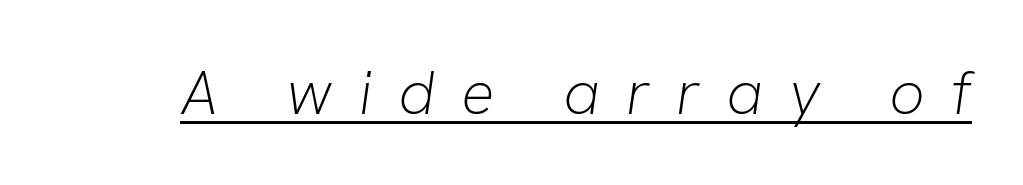
Weight: not bold — regular or lighter. The rendering inserts visible extra space after every character. This rendering features underlined lettering. It's the slanting kind of type.
